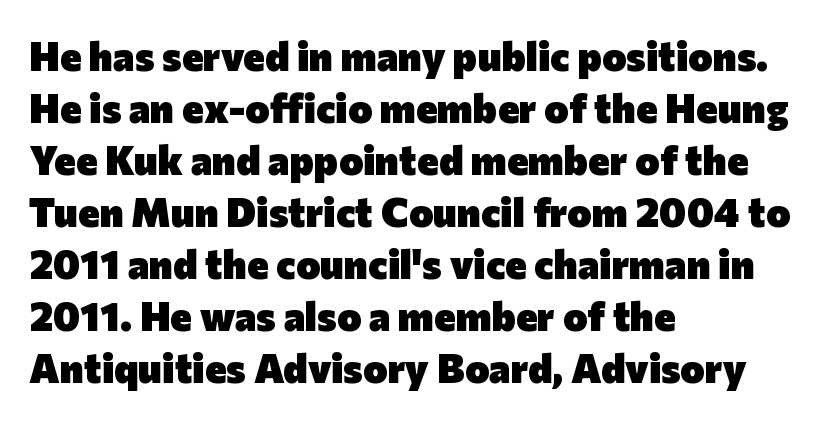
The image shows 41 px heavy sans-serif type, upright; set left-aligned, normal line spacing (1.27x), normal letter spacing, not underlined; low stroke contrast and a medium x-height.
